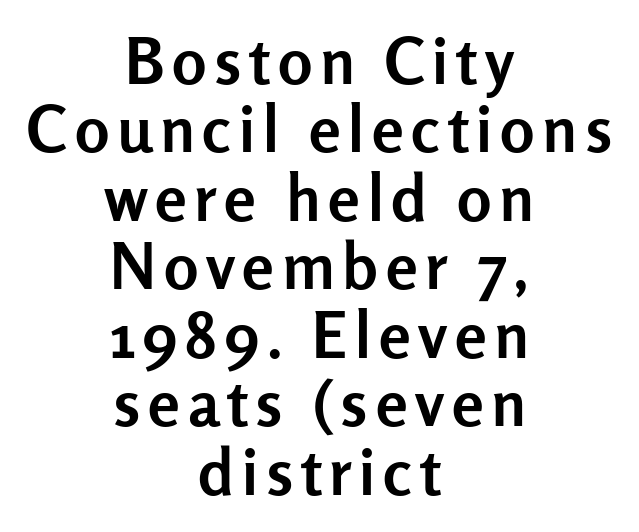
Ascenders rise straight up at ninety degrees. Descenders are the only things crossing below the line. Grotesque or geometric, the face here clearly has no serifs. This sample has the flowing, uneven cadence of proportional lettering.
